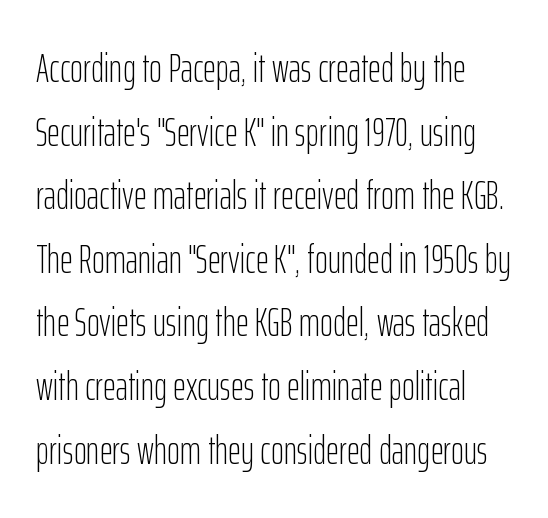
Each letter's strokes conclude bluntly, with no projecting serifs. Italic? Not at all — the glyphs are vertical. The letters look calm and open, with moderate or lighter stems. The strip under each line holds only bare page. What stands out about the letter spacing? Nothing — it is the standard amount.
